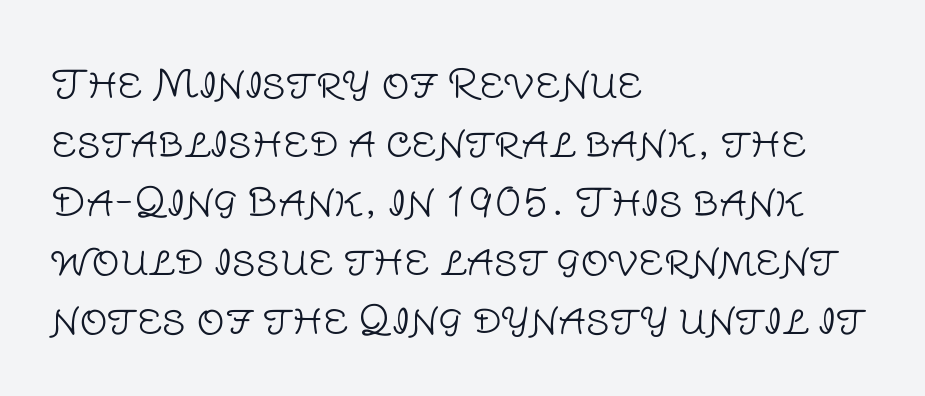
The image shows 39 px light sans-serif type; set left-aligned, normal line spacing (1.51x), normal letter spacing, not underlined; low stroke contrast and a large x-height.
